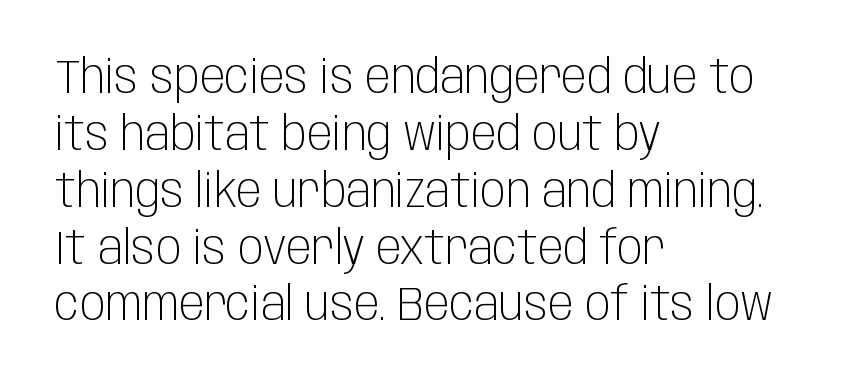
Q: Is the text bold? A: No.
Q: Is the text italic (slanted)? A: No, it is upright.
Q: Is the typeface a serif or a sans-serif typeface? A: Sans-serif.
Q: Is the text underlined? A: No.
Q: How is the paragraph aligned? A: Left-aligned.
Q: Is the spacing between letters normal or unusually wide? A: Normal.
Q: Width (condensed, normal, or wide)? A: Condensed.
Q: Stroke contrast? A: Low.
Q: x-height? A: Large.
Q: Monospaced? A: No.
